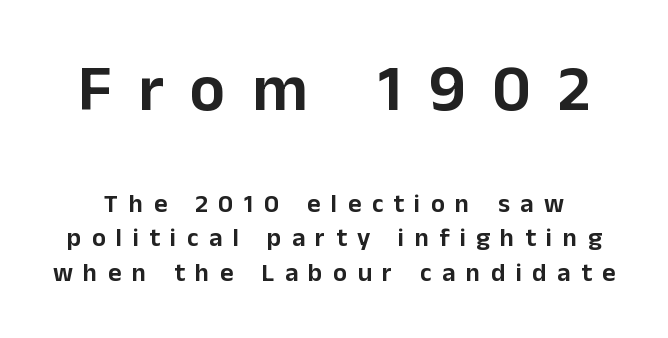
The image shows 66 px sans-serif type, upright; set normal line spacing (1.33x), unusually wide letter spacing (+0.4 em), not underlined; the first (top) block is 2.54x larger; low stroke contrast and a medium x-height.
